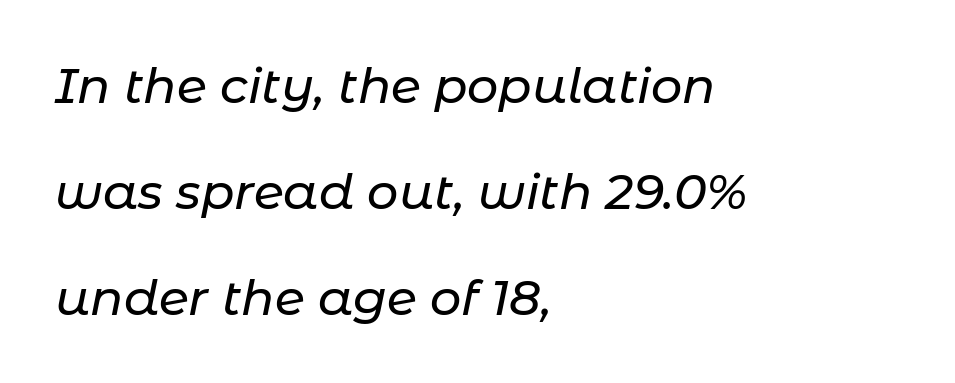
Q: Is the text italic (slanted)? A: Yes, it leans right by about 11 degrees.
Q: Is the text underlined? A: No.
Q: How is the paragraph aligned? A: Left-aligned.
Q: Is the spacing between letters normal or unusually wide? A: Normal.
Q: Is the spacing between lines tight, normal or loose? A: Loose.
Q: Width (condensed, normal, or wide)? A: Normal.
Q: Stroke contrast? A: Low.
Q: x-height? A: Medium.
Q: Monospaced? A: No.
